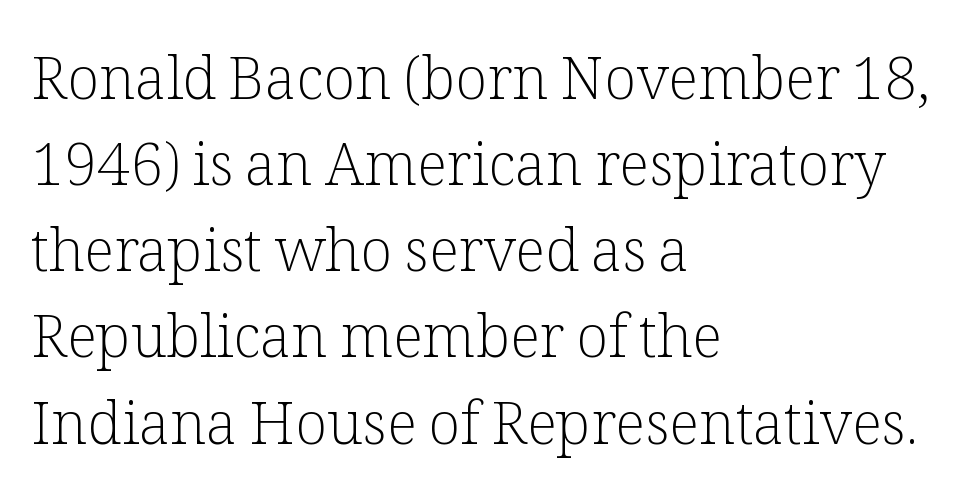
Q: Is the text bold? A: No.
Q: Is the text italic (slanted)? A: No, it is upright.
Q: Is the typeface a serif or a sans-serif typeface? A: Serif.
Q: Is the text underlined? A: No.
Q: How is the paragraph aligned? A: Left-aligned.
Q: Is the spacing between letters normal or unusually wide? A: Normal.
Q: Is the spacing between lines tight, normal or loose? A: Normal.
Q: Width (condensed, normal, or wide)? A: Normal.
Q: Stroke contrast? A: Low.
Q: x-height? A: Medium.
Q: Monospaced? A: No.
